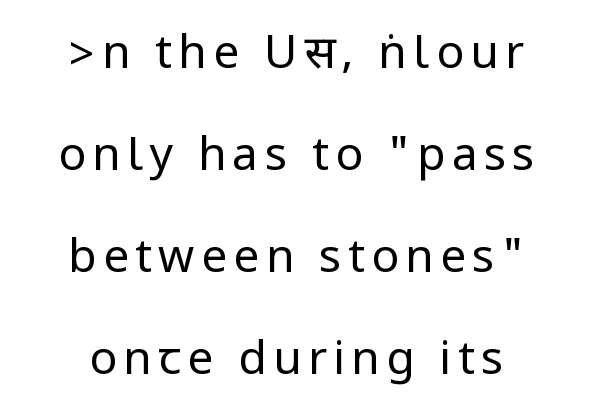
Beneath every word, the page is bare. A typesetter would call this leading open, well beyond the default. Posture: upright roman. This is not heavy type; no bold has been used.
